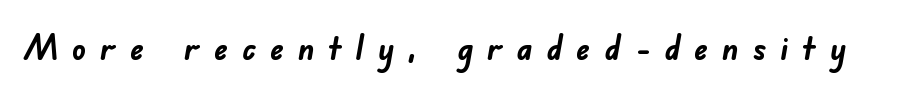
{"serif": "no", "bold": "yes", "weight": "semibold", "width": "normal", "stroke_contrast": "low", "x_height": "small", "monospaced": "no", "underline": "no", "letter_spacing": "wide", "letter_spacing_em": 0.39, "glyph_px": 35}
